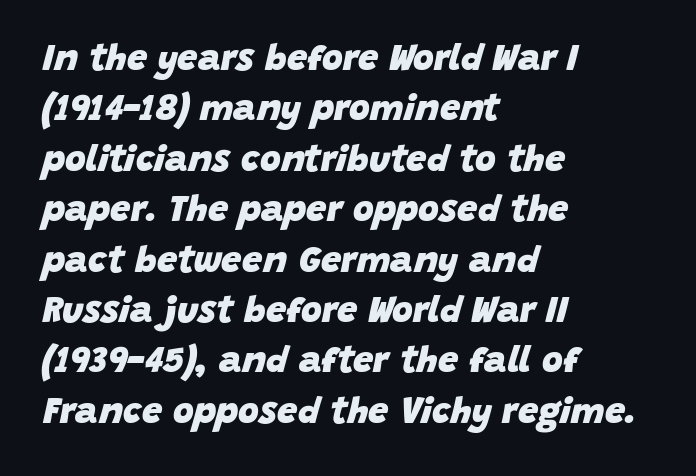
The ragged edge is on the right, which tells us the setting is flush left. Weight: bold. The foot of each line stays bare and open. Students, observe: this is what conventionally led text looks like.
